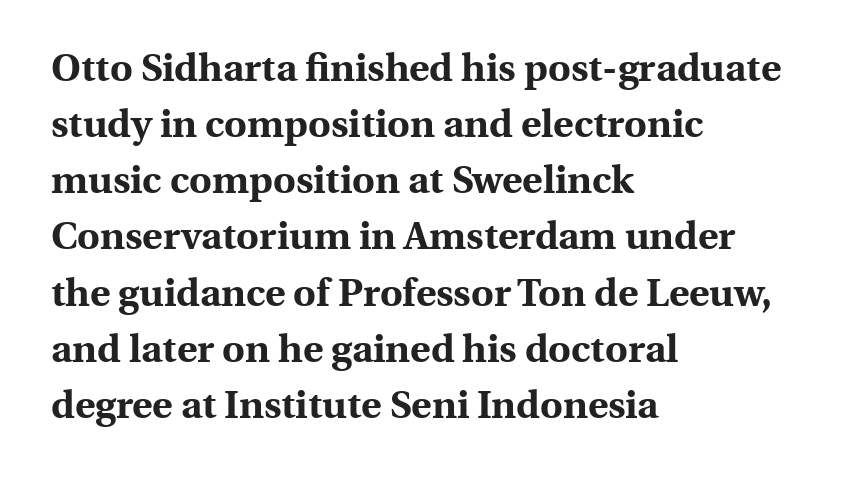
The letters carry serifs — small finishing strokes at the ends of their stems. The letters advance in unequal steps, a hallmark of proportional type. The passage shown is not underscored anywhere. Every stem runs plumb, perpendicular to the baseline. Spacing between characters is what you'd get straight out of the box. Caption: multi-line text, flush left, ragged right.
